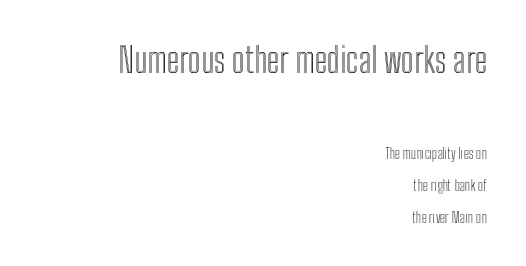
The image shows 34 px condensed type, upright; set right-aligned, loose line spacing (2.31x), normal letter spacing, not underlined; the first (top) block is 2.43x larger; a medium x-height.
